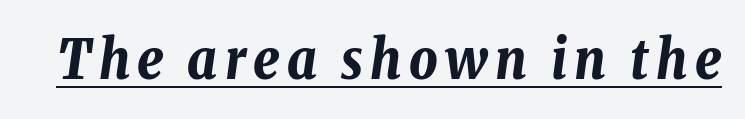
The image shows 55 px bold, condensed type, italic (leaning right); set underlined; low stroke contrast and a medium x-height.
